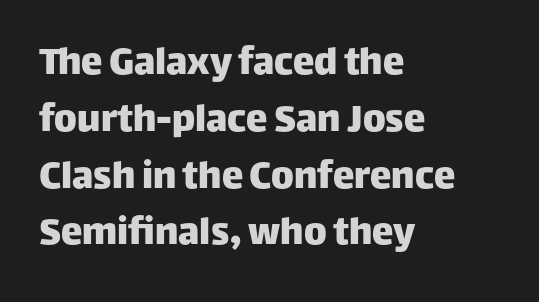
Q: Is the text italic (slanted)? A: No, it is upright.
Q: Is the typeface a serif or a sans-serif typeface? A: Sans-serif.
Q: Is the text underlined? A: No.
Q: How is the paragraph aligned? A: Left-aligned.
Q: Is the spacing between letters normal or unusually wide? A: Normal.
Q: Is the spacing between lines tight, normal or loose? A: Normal.
Q: Width (condensed, normal, or wide)? A: Normal.
Q: Stroke contrast? A: Low.
Q: x-height? A: Large.
Q: Monospaced? A: No.
